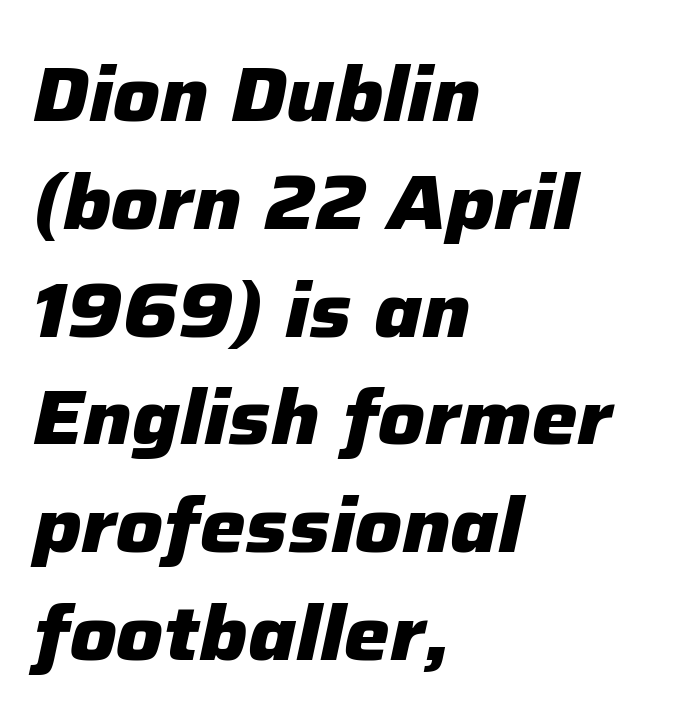
Standard letterfit; no display-style spreading of the glyphs. Reading down the block, your eye returns to a fixed left position each line. The passage shown is emphatically bold. Proportional: the letters do not fall into vertical columns. Looking at the ascenders, they clearly lean.
